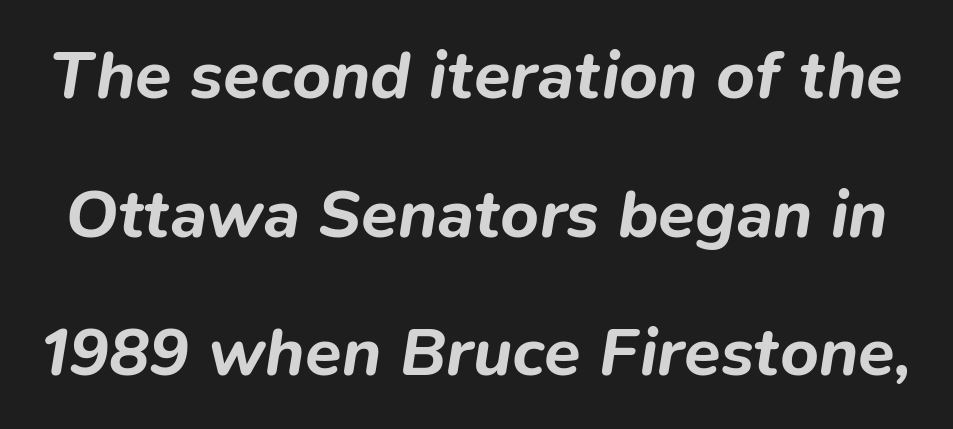
The passage shown is emphatically bold. You could fit nearly another row in the gap between these rows. In terms of posture, this sample is oblique. A typesetter would call this zero additional tracking. Do the characters align in a grid? No, the font is proportional.
